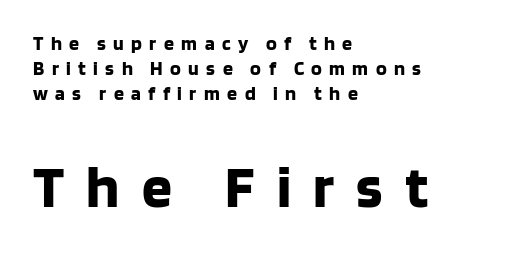
{"serif": "no", "italic": "no", "bold": "yes", "weight": "bold", "width": "normal", "stroke_contrast": "low", "x_height": "large", "monospaced": "no", "underline": "no", "align": "left", "line_spacing": "normal", "line_spacing_ratio": 1.25, "letter_spacing": "wide", "letter_spacing_em": 0.37, "larger_block": "second", "size_ratio": 3.0, "glyph_px": 60}
